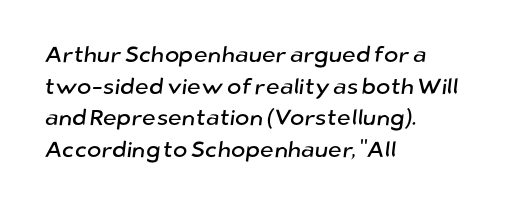
Q: Is the text underlined? A: No.
Q: How is the paragraph aligned? A: Left-aligned.
Q: Is the spacing between letters normal or unusually wide? A: Normal.
Q: Is the spacing between lines tight, normal or loose? A: Normal.
